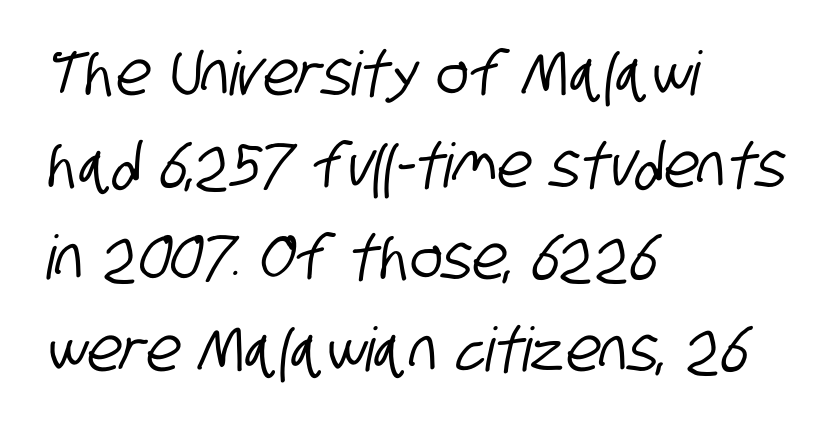
Does the type have serifs? No, each stem ends abruptly. Varying glyph widths throughout — classic text-font behaviour. The passage shown is not underscored anywhere. Compared with a centered layout, this one pins lines to the left instead. Leading: standard. The letterforms sit shoulder to shoulder at normal distance.
